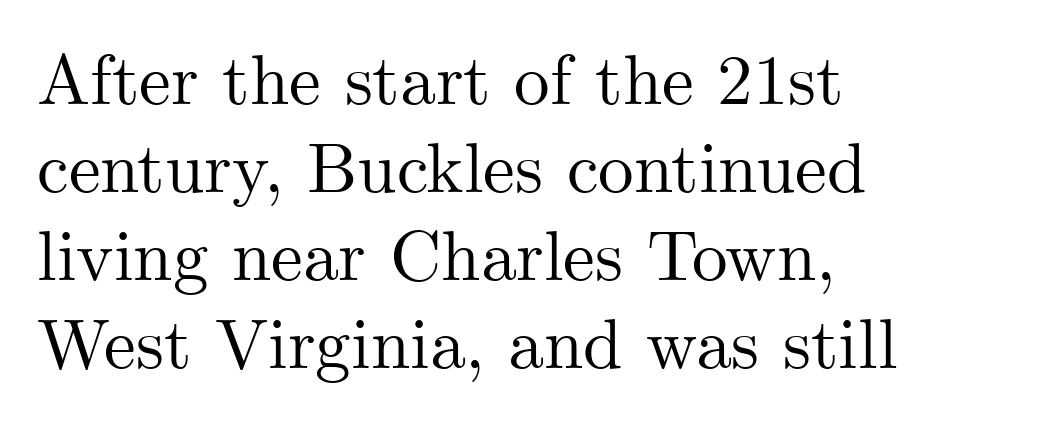
Words float on clear page, feet unadorned. Do the characters align in a grid? No, the font is proportional. A typesetter would call this zero additional tracking. Font category for this specimen: serif. The axis of the letterforms is exactly vertical.
